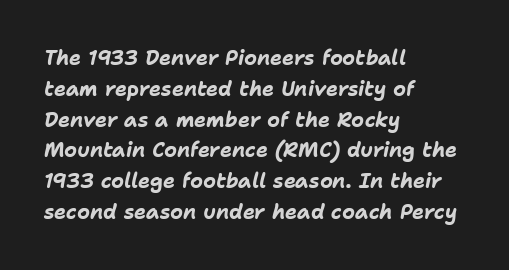
The image shows 20 px bold type, italic (leaning right); set left-aligned, normal line spacing (1.54x), normal letter spacing, not underlined.
